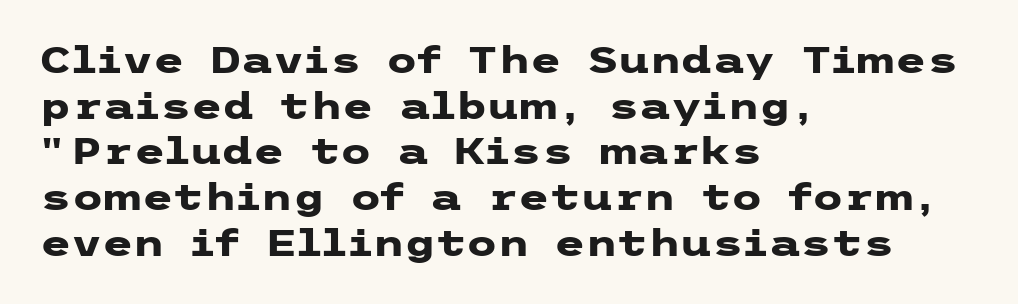
The letters carry no serifs — their stems end cleanly without finishing strokes. These lines sit exactly where default settings would place them. Vertical strokes here are truly vertical. The strip under each line holds only bare page.
